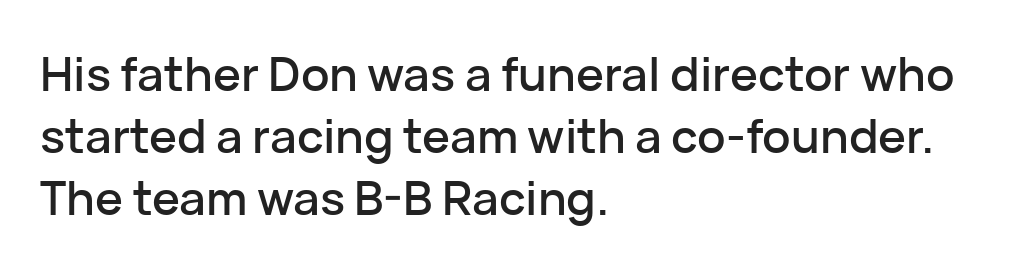
Nope, no serifs anywhere on these letters. How would I describe the line gaps? Plain and ordinary. Looks like regular typesetting: each glyph gets only the width it needs. No word sits above an underline. Tall strokes in this sample are plumb rather than angled. No extra tracking has been applied to these lines.
